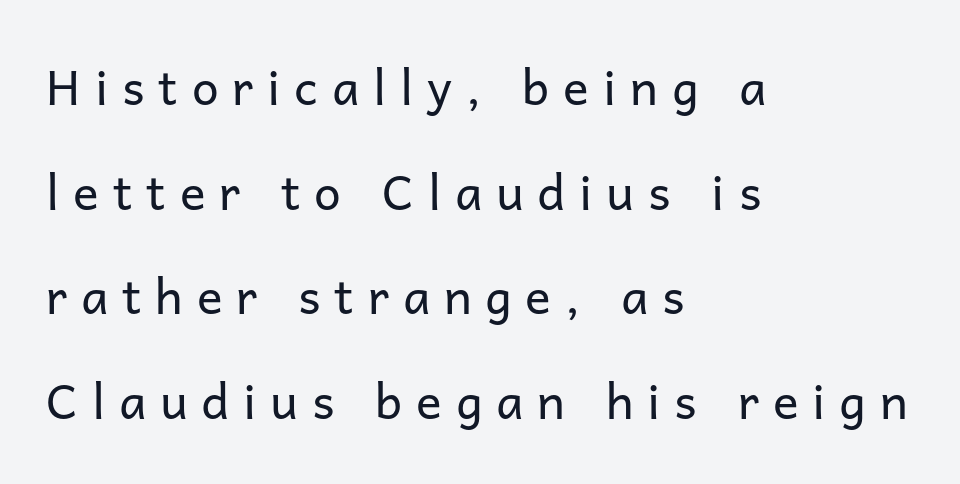
{"serif": "no", "italic": "no", "bold": "no", "weight": "regular", "width": "normal", "stroke_contrast": "low", "x_height": "medium", "monospaced": "no", "underline": "no", "align": "left", "line_spacing": "loose", "line_spacing_ratio": 2.18, "letter_spacing": "wide", "letter_spacing_em": 0.29, "glyph_px": 48}
